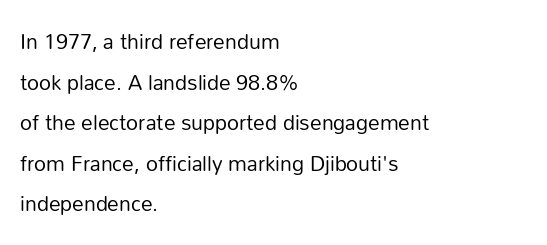
The image shows 21 px text type, upright; set left-aligned, loose line spacing (1.93x), normal letter spacing, not underlined.
